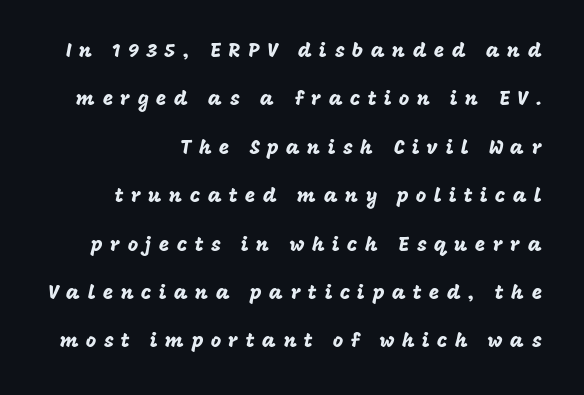
The image shows 20 px text type; set right-aligned, loose line spacing (2.42x), unusually wide letter spacing (+0.37 em), not underlined.
